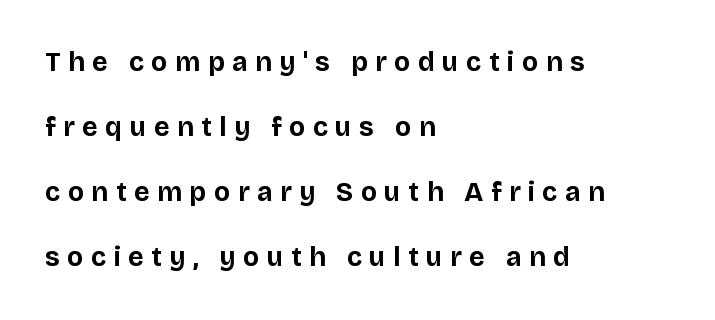
{"italic": "no", "bold": "yes", "underline": "no", "align": "left", "line_spacing": "loose", "line_spacing_ratio": 2.41, "letter_spacing": "wide", "letter_spacing_em": 0.28, "glyph_px": 27}
